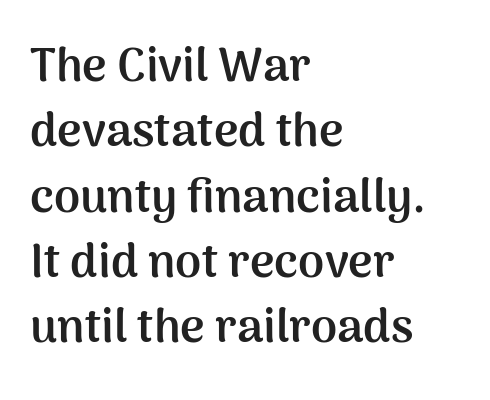
Q: Is the text bold? A: Yes.
Q: Is the text italic (slanted)? A: No, it is upright.
Q: Is the typeface a serif or a sans-serif typeface? A: Sans-serif.
Q: Is the text underlined? A: No.
Q: How is the paragraph aligned? A: Left-aligned.
Q: Is the spacing between letters normal or unusually wide? A: Normal.
Q: Is the spacing between lines tight, normal or loose? A: Normal.
Q: Width (condensed, normal, or wide)? A: Normal.
Q: Stroke contrast? A: Medium.
Q: x-height? A: Medium.
Q: Monospaced? A: No.
